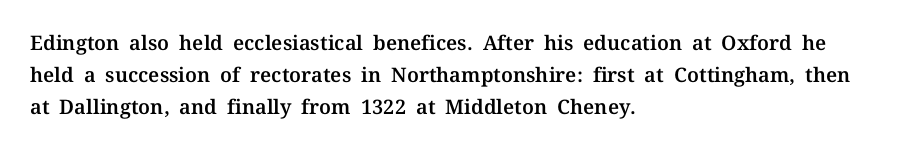
The image shows 20 px text type, upright; set left-aligned, normal line spacing (1.6x), normal letter spacing, not underlined.
